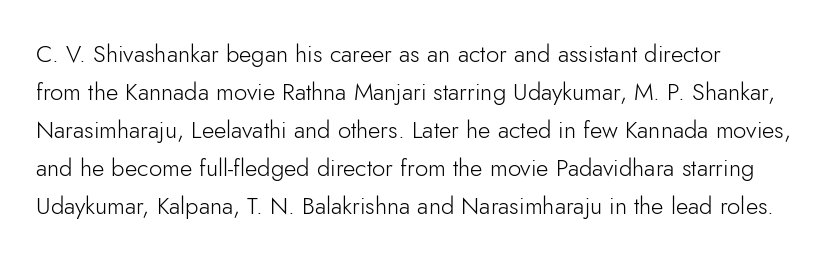
Q: Is the text bold? A: No.
Q: Is the text italic (slanted)? A: No, it is upright.
Q: Is the text underlined? A: No.
Q: Is the spacing between letters normal or unusually wide? A: Normal.
Q: Is the spacing between lines tight, normal or loose? A: Normal.
